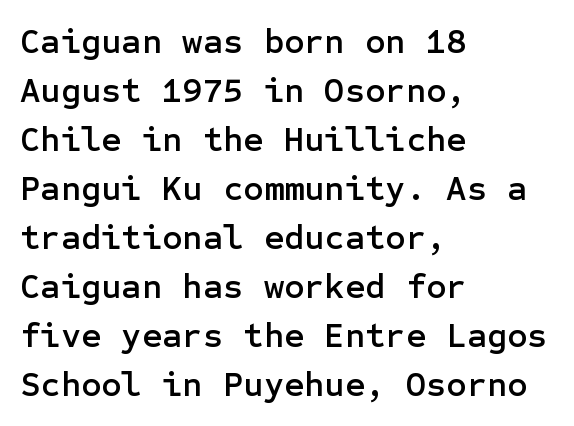
Q: Is the text italic (slanted)? A: No, it is upright.
Q: Is the typeface a serif or a sans-serif typeface? A: Sans-serif.
Q: Is the text underlined? A: No.
Q: How is the paragraph aligned? A: Left-aligned.
Q: Is the spacing between letters normal or unusually wide? A: Normal.
Q: Is the spacing between lines tight, normal or loose? A: Normal.
Q: Width (condensed, normal, or wide)? A: Normal.
Q: Stroke contrast? A: Low.
Q: x-height? A: Medium.
